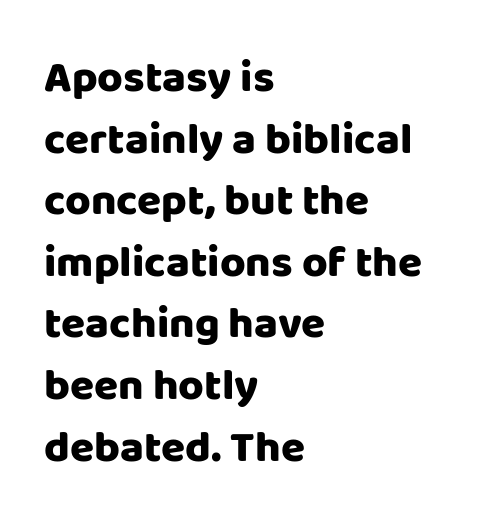
All the whitespace from short lines collects on the right. Short note: letters normally spaced. The passage shown is emphatically bold. The characters display no serif detailing; their extremities are plain. Is there any slant? The stems are plumb. You could not count columns in this text — the font is proportionally spaced.
